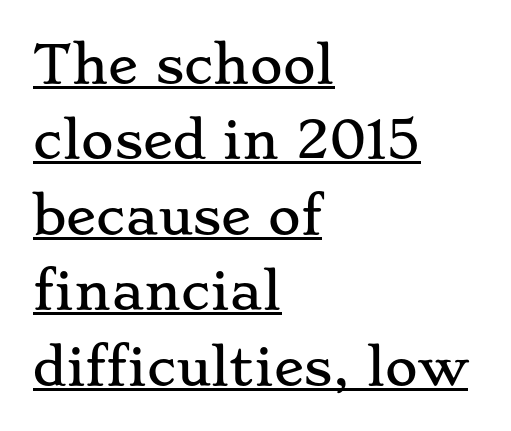
{"serif": "yes", "italic": "no", "width": "wide", "stroke_contrast": "low", "x_height": "small", "monospaced": "no", "underline": "yes", "align": "left", "line_spacing": "normal", "line_spacing_ratio": 1.51, "letter_spacing": "normal", "letter_spacing_em": 0.0, "glyph_px": 50}
